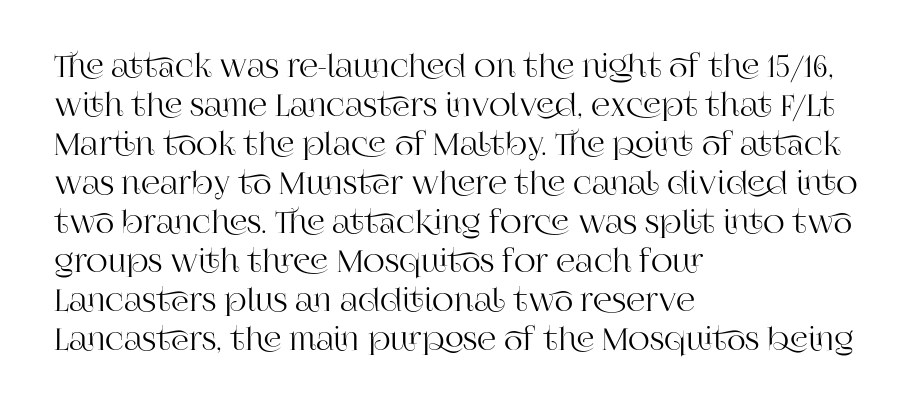
Q: Is the text italic (slanted)? A: No, it is upright.
Q: Is the typeface a serif or a sans-serif typeface? A: Serif.
Q: Is the text underlined? A: No.
Q: How is the paragraph aligned? A: Left-aligned.
Q: Is the spacing between letters normal or unusually wide? A: Normal.
Q: Is the spacing between lines tight, normal or loose? A: Normal.
Q: Width (condensed, normal, or wide)? A: Normal.
Q: Stroke contrast? A: High.
Q: x-height? A: Large.
Q: Monospaced? A: No.
